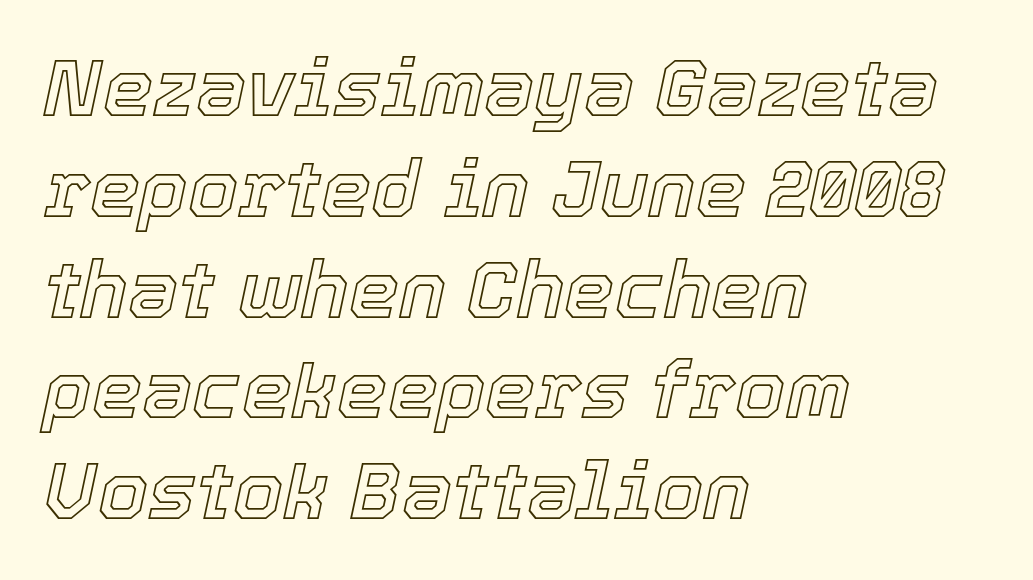
The image shows 80 px text type, italic (leaning right); set left-aligned, normal line spacing (1.26x), normal letter spacing, not underlined; a medium x-height.
